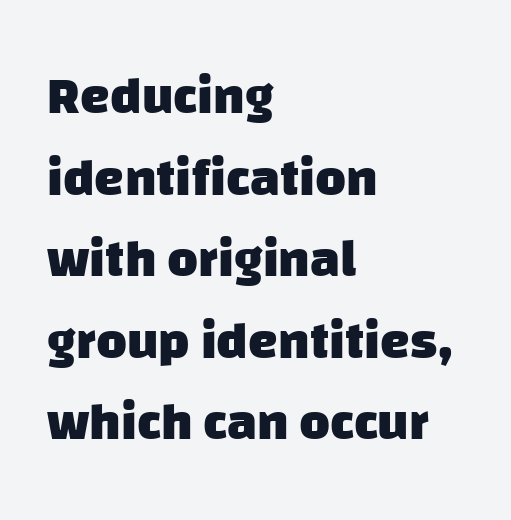
{"serif": "no", "bold": "yes", "weight": "heavy", "width": "normal", "stroke_contrast": "low", "x_height": "large", "monospaced": "no", "underline": "no", "align": "left", "line_spacing": "normal", "line_spacing_ratio": 1.54, "letter_spacing": "normal", "letter_spacing_em": 0.0, "glyph_px": 53}
